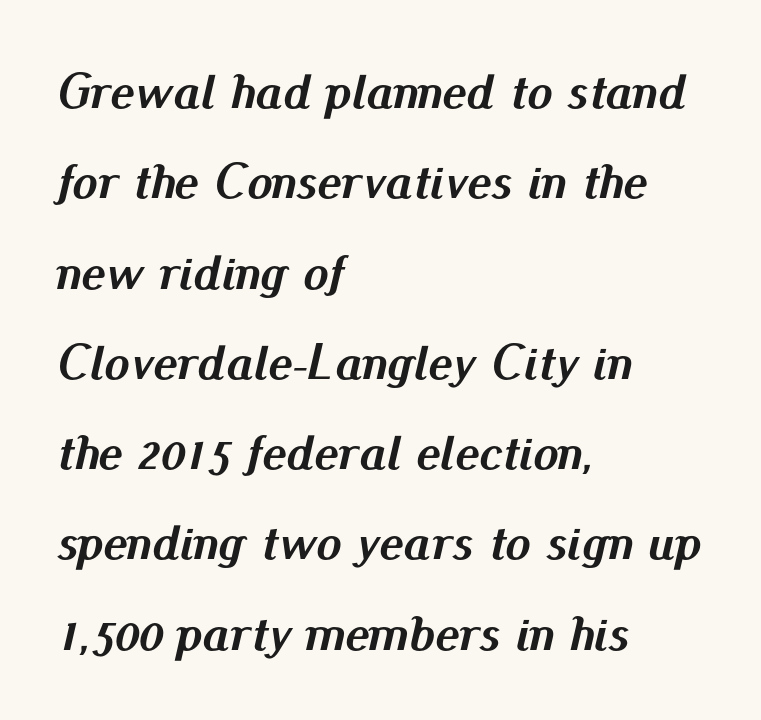
Q: Is the text bold? A: Yes.
Q: Is the text italic (slanted)? A: Yes, it leans right by about 13 degrees.
Q: Is the text underlined? A: No.
Q: How is the paragraph aligned? A: Left-aligned.
Q: Is the spacing between letters normal or unusually wide? A: Normal.
Q: Width (condensed, normal, or wide)? A: Normal.
Q: Stroke contrast? A: Medium.
Q: x-height? A: Small.
Q: Monospaced? A: No.
